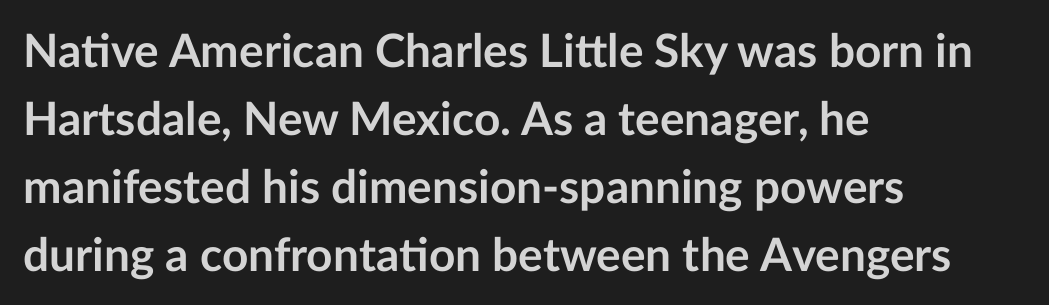
{"serif": "no", "italic": "no", "bold": "yes", "weight": "semibold", "width": "normal", "stroke_contrast": "low", "x_height": "medium", "monospaced": "no", "underline": "no", "align": "left", "line_spacing": "normal", "line_spacing_ratio": 1.48, "letter_spacing": "normal", "letter_spacing_em": 0.0, "glyph_px": 46}
